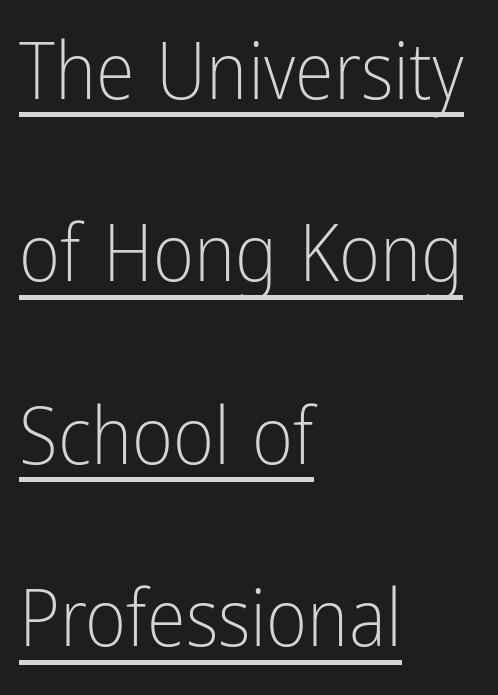
Honestly, the rows look like they've been pulled way apart. Compared with typical body copy, the letter spacing here is the same. The letters stand upright; this is a roman face. The rag falls on the right side of this text block.
